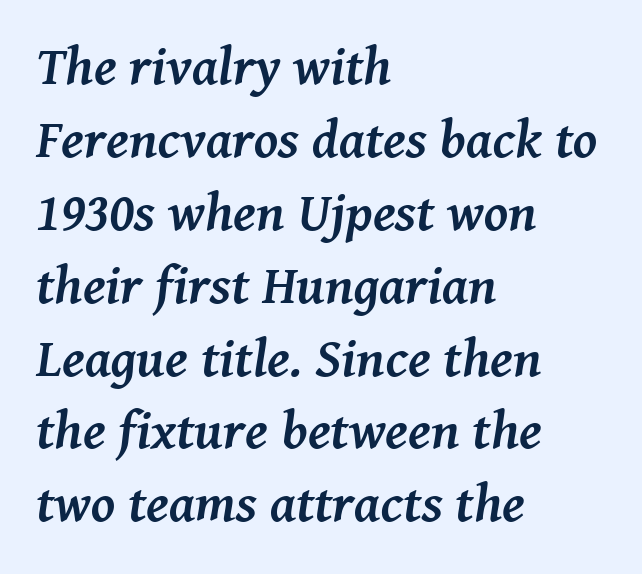
The image shows 54 px semibold serif type, italic (leaning right); set left-aligned, normal line spacing (1.35x), normal letter spacing, not underlined; medium stroke contrast and a medium x-height.
